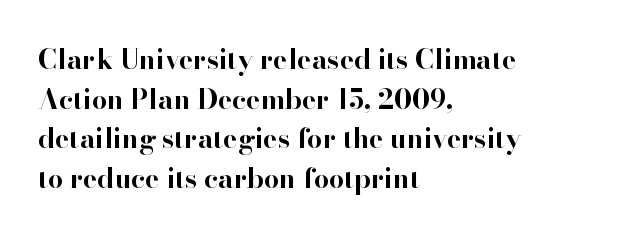
Q: Is the text bold? A: Yes.
Q: Is the text italic (slanted)? A: No, it is upright.
Q: Is the text underlined? A: No.
Q: How is the paragraph aligned? A: Left-aligned.
Q: Is the spacing between letters normal or unusually wide? A: Normal.
Q: Is the spacing between lines tight, normal or loose? A: Normal.
